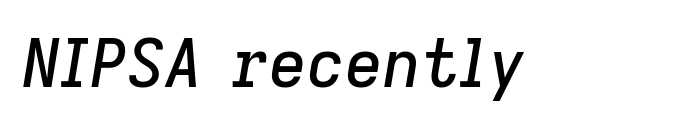
{"italic": "yes", "lean": "right", "slant_degrees": 9, "width": "normal", "stroke_contrast": "low", "x_height": "medium", "monospaced": "no", "underline": "no", "letter_spacing": "normal", "letter_spacing_em": 0.0, "glyph_px": 66}
